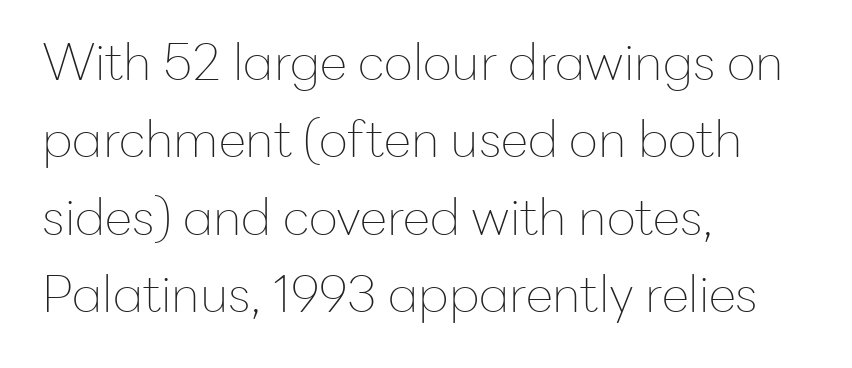
The image shows 50 px thin sans-serif type, upright; set left-aligned, normal line spacing (1.55x), normal letter spacing, not underlined; low stroke contrast and a medium x-height.
